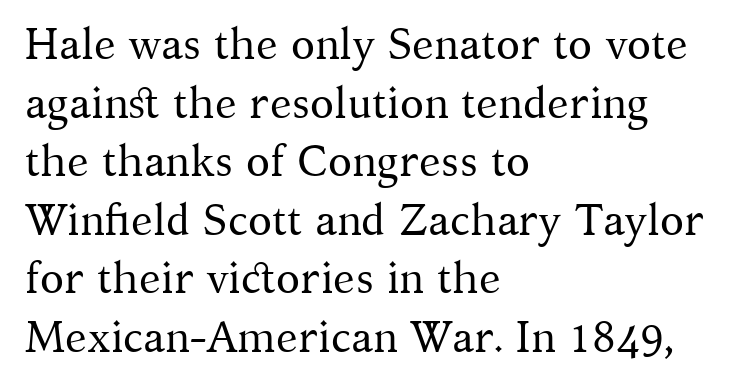
The area under the type is left untouched. Each letter keeps its own natural width here, so spacing adapts to shape. Every character sits straight up, as roman type does. The paragraph has a hard left edge and a soft right edge. There is no visible air inserted between adjacent glyphs. The line-height multiplier appears to be the usual default.
